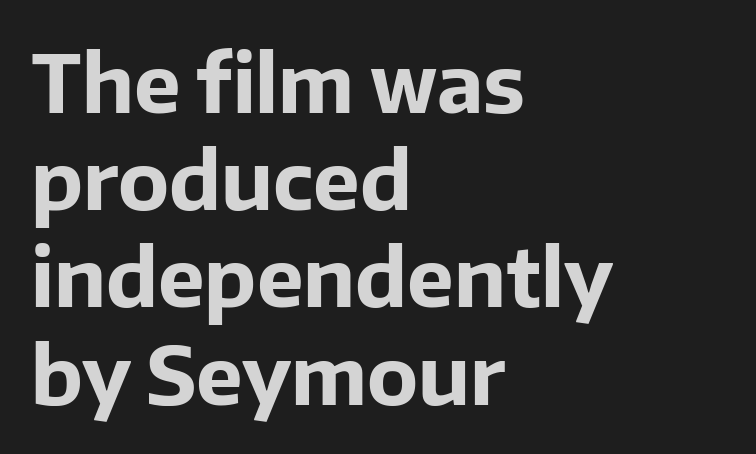
Words float on clear page, feet unadorned. The letters advance in unequal steps, a hallmark of proportional type. The passage shown has conventional tracking throughout. The designer went with a sans here, leaving each stem footless. Weight: bold.
